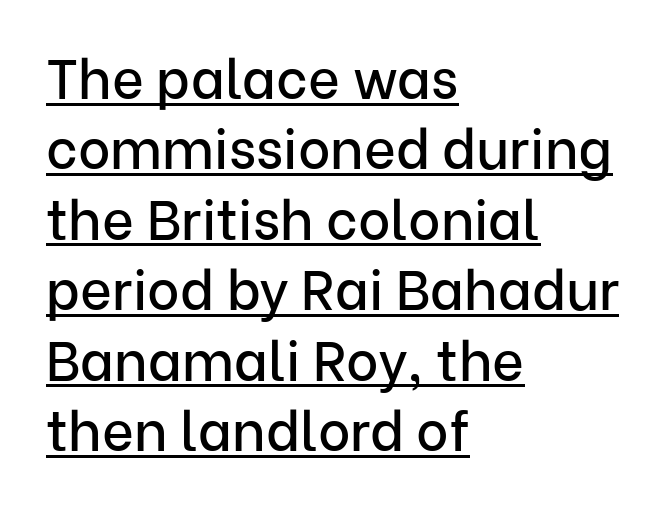
Q: Is the text italic (slanted)? A: No, it is upright.
Q: Is the typeface a serif or a sans-serif typeface? A: Sans-serif.
Q: Is the text underlined? A: Yes.
Q: How is the paragraph aligned? A: Left-aligned.
Q: Is the spacing between letters normal or unusually wide? A: Normal.
Q: Is the spacing between lines tight, normal or loose? A: Normal.
Q: Width (condensed, normal, or wide)? A: Normal.
Q: Stroke contrast? A: Low.
Q: x-height? A: Medium.
Q: Monospaced? A: No.
